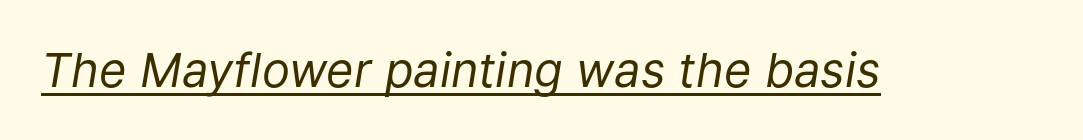
Q: Is the text bold? A: No.
Q: Is the text italic (slanted)? A: Yes, it leans right by about 9 degrees.
Q: Is the text underlined? A: Yes.
Q: Is the spacing between letters normal or unusually wide? A: Normal.
Q: Width (condensed, normal, or wide)? A: Normal.
Q: Stroke contrast? A: Low.
Q: x-height? A: Medium.
Q: Monospaced? A: No.
